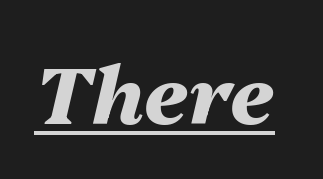
Q: Is the text bold? A: Yes.
Q: Is the text italic (slanted)? A: Yes, it leans right by about 13 degrees.
Q: Is the text underlined? A: Yes.
Q: Is the spacing between letters normal or unusually wide? A: Normal.
Q: Width (condensed, normal, or wide)? A: Normal.
Q: Stroke contrast? A: Medium.
Q: x-height? A: Medium.
Q: Monospaced? A: No.
